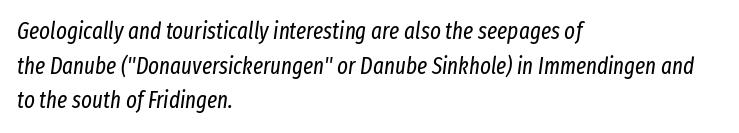
{"italic": "yes", "lean": "right", "slant_degrees": 8, "bold": "no", "underline": "no", "align": "left", "line_spacing": "normal", "line_spacing_ratio": 1.51, "letter_spacing": "normal", "letter_spacing_em": 0.0, "glyph_px": 23}
